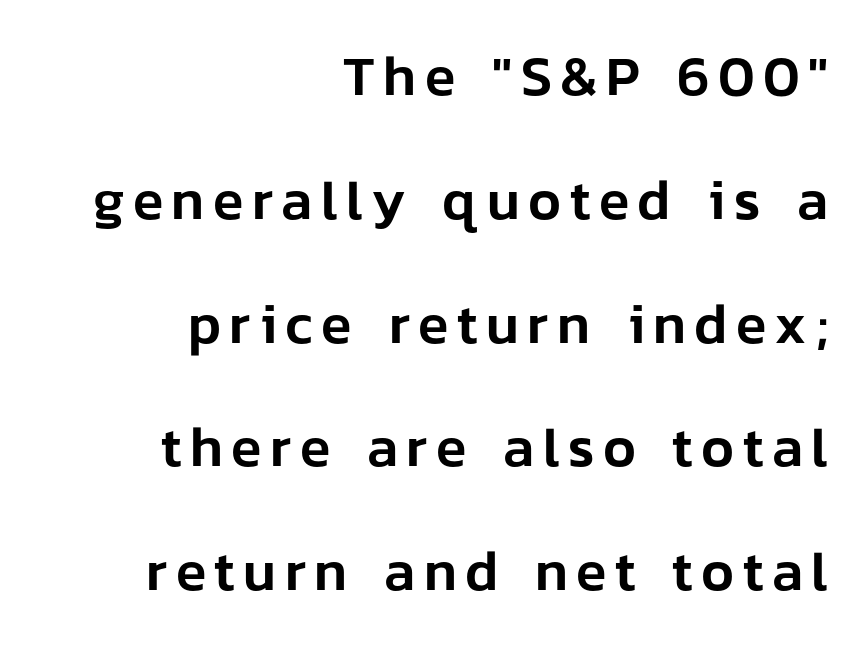
A typesetter would call this leading open, well beyond the default. Do the characters align in a grid? No, the font is proportional. The area under the type is left untouched. Do the letters lean? They stand straight.
